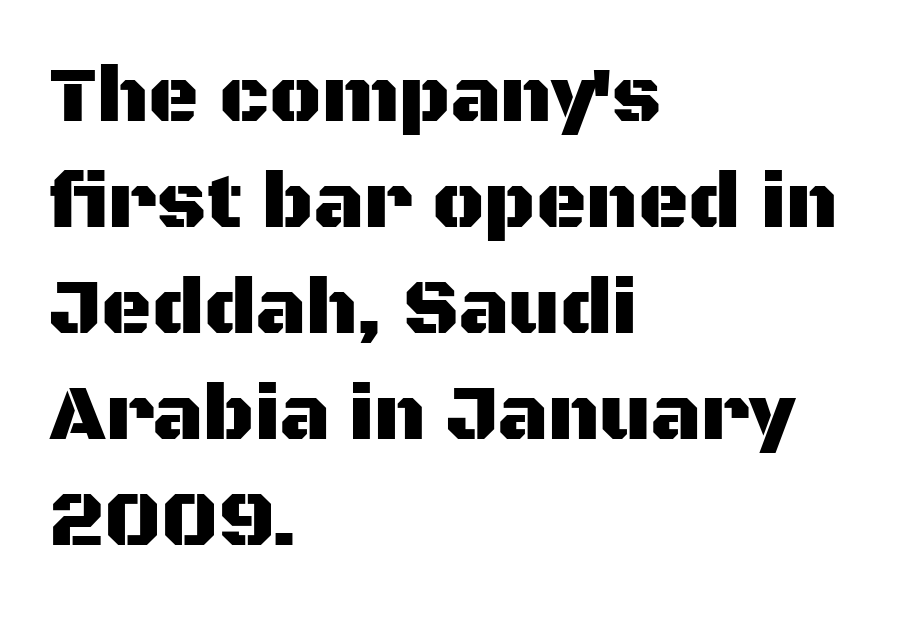
{"serif": "no", "italic": "no", "width": "normal", "stroke_contrast": "medium", "x_height": "large", "monospaced": "no", "underline": "no", "align": "left", "line_spacing": "normal", "line_spacing_ratio": 1.36, "letter_spacing": "normal", "letter_spacing_em": 0.0, "glyph_px": 78}
